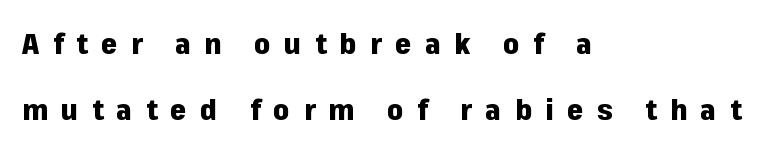
The image shows 29 px heavy sans-serif type, upright; set left-aligned, loose line spacing (2.29x), unusually wide letter spacing (+0.46 em), not underlined; low stroke contrast and a medium x-height.
